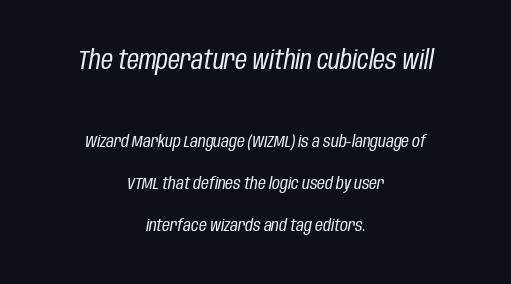
Regarding leading, the lines here are spaced well apart. Visually, the top section dominates because its glyphs are scaled up. Decoration check: the copy has no underline. In terms of letterspacing, this is plain default setting.
